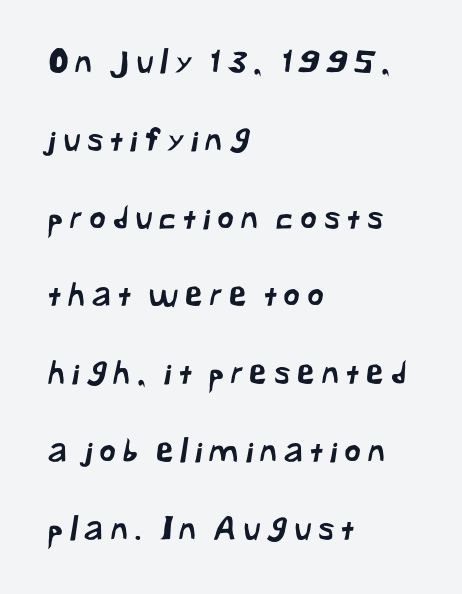
{"serif": "no", "width": "normal", "stroke_contrast": "low", "x_height": "medium", "monospaced": "no", "underline": "no", "align": "left", "line_spacing": "loose", "line_spacing_ratio": 2.43, "letter_spacing": "wide", "letter_spacing_em": 0.22, "glyph_px": 32}
